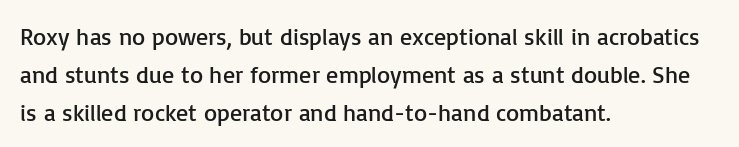
{"italic": "no", "bold": "no", "underline": "no", "align": "left", "line_spacing": "normal", "line_spacing_ratio": 1.58, "letter_spacing": "normal", "letter_spacing_em": 0.0, "glyph_px": 24}
